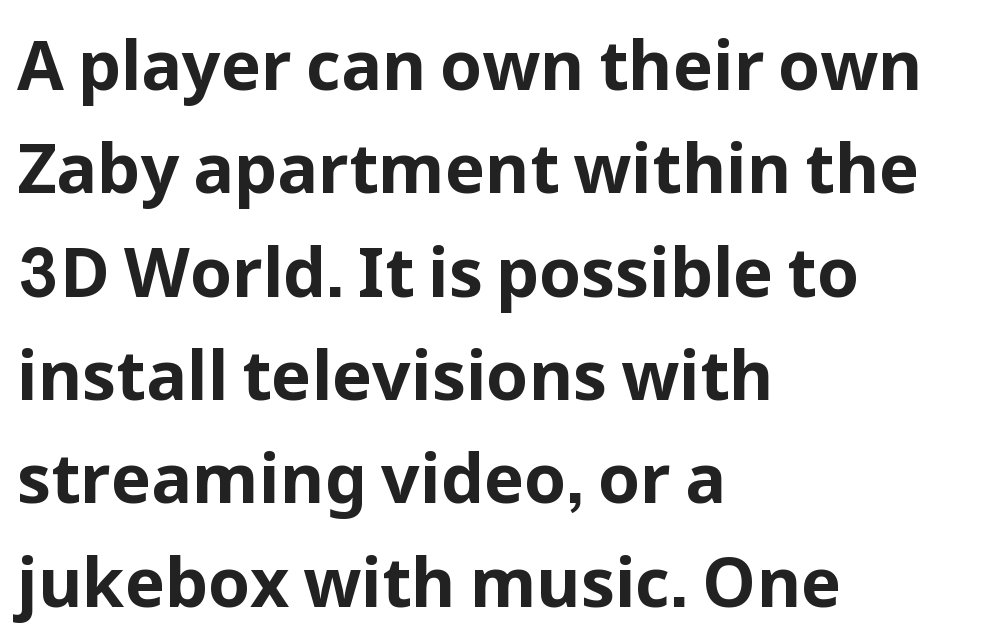
There is no visible air inserted between adjacent glyphs. Beneath every word, the page is bare. Spacing verdict: proportional, widths tailored to each character. A student would call this left alignment; a typographer would say flush left, rag right. The rows are spaced the way most documents space them.
